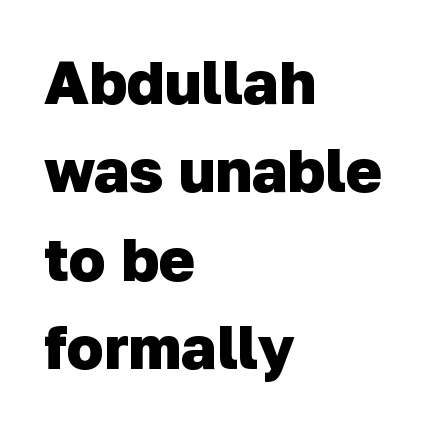
The image shows 61 px heavy sans-serif type; set left-aligned, normal line spacing (1.45x), normal letter spacing, not underlined; low stroke contrast and a medium x-height.
